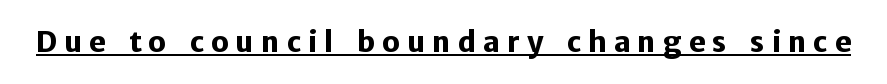
{"serif": "no", "italic": "no", "bold": "yes", "weight": "heavy", "width": "normal", "stroke_contrast": "low", "x_height": "medium", "monospaced": "no", "underline": "yes", "letter_spacing": "wide", "letter_spacing_em": 0.25, "glyph_px": 28}
